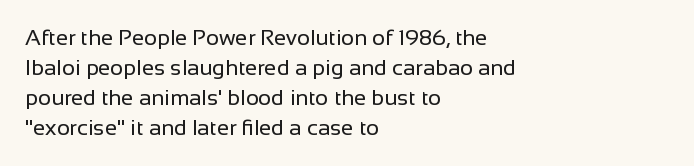
The image shows 22 px text type, upright; set left-aligned, normal line spacing (1.37x), normal letter spacing, not underlined.
